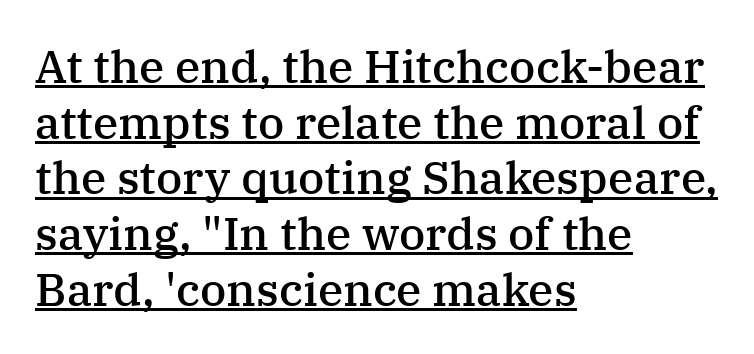
{"serif": "yes", "italic": "no", "bold": "semi", "weight": "semibold", "width": "normal", "stroke_contrast": "medium", "x_height": "medium", "monospaced": "no", "underline": "yes", "align": "left", "line_spacing_ratio": 1.21, "letter_spacing": "normal", "letter_spacing_em": 0.0, "glyph_px": 46}
